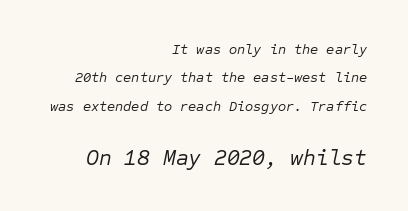
{"italic": "yes", "lean": "right", "slant_degrees": 12, "bold": "no", "underline": "no", "align": "right", "line_spacing": "loose", "line_spacing_ratio": 2.03, "letter_spacing": "normal", "letter_spacing_em": 0.0, "larger_block": "second", "size_ratio": 1.57, "glyph_px": 22}
